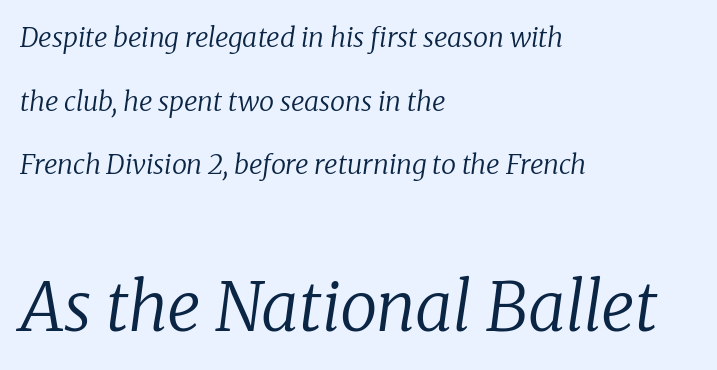
{"serif": "yes", "italic": "yes", "lean": "right", "slant_degrees": 8, "bold": "no", "weight": "regular", "width": "normal", "stroke_contrast": "low", "x_height": "medium", "monospaced": "no", "underline": "no", "align": "left", "line_spacing": "loose", "line_spacing_ratio": 2.36, "letter_spacing": "normal", "letter_spacing_em": 0.0, "larger_block": "second", "size_ratio": 2.48, "glyph_px": 67}
